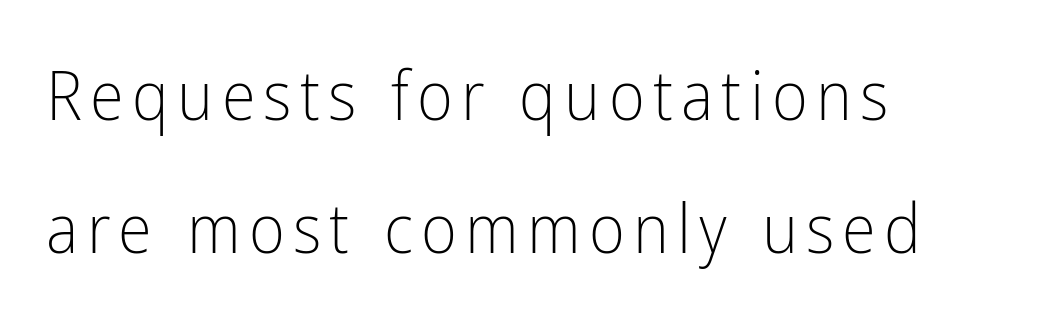
{"serif": "no", "italic": "no", "bold": "no", "weight": "light", "width": "condensed", "stroke_contrast": "low", "x_height": "medium", "monospaced": "no", "underline": "no", "align": "left", "line_spacing": "loose", "line_spacing_ratio": 1.93, "glyph_px": 69}
